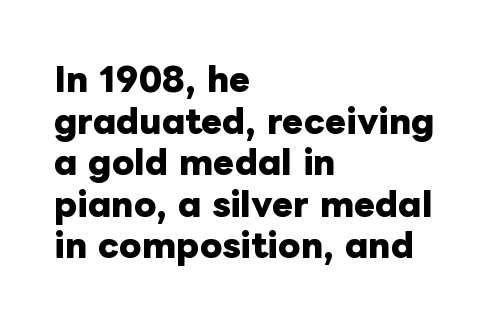
Q: Is the text bold? A: Yes.
Q: Is the text italic (slanted)? A: No, it is upright.
Q: Is the text underlined? A: No.
Q: How is the paragraph aligned? A: Left-aligned.
Q: Is the spacing between letters normal or unusually wide? A: Normal.
Q: Is the spacing between lines tight, normal or loose? A: Normal.
Q: Width (condensed, normal, or wide)? A: Normal.
Q: Stroke contrast? A: Low.
Q: x-height? A: Medium.
Q: Monospaced? A: No.
